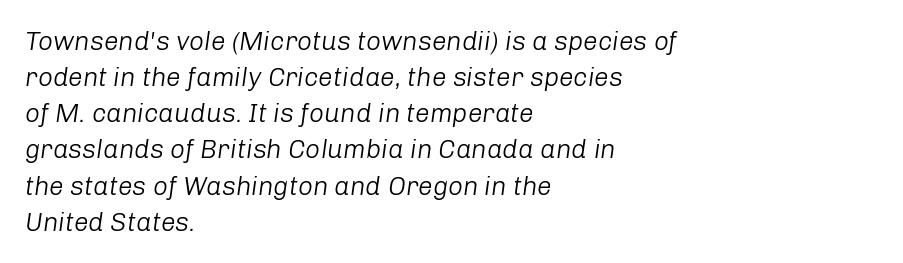
Horizontal alignment here is leftward, the default for most running prose. The characters are drawn with everyday or finer stroke widths. Has an underline been added? It has not. Quick note: interline space is typical. You could call the tracking neutral — neither tight nor loose.
